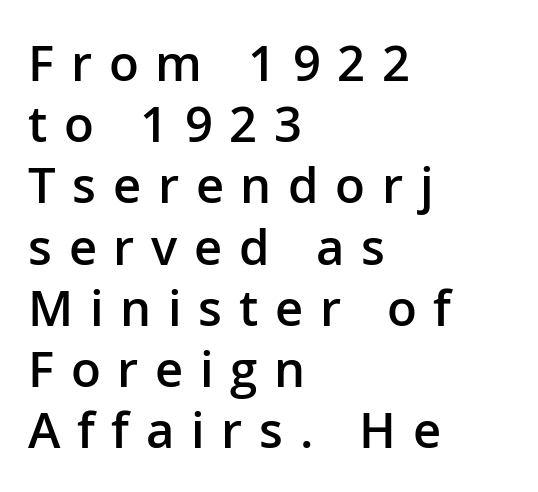
Q: Is the text bold? A: Semi-bold.
Q: Is the text italic (slanted)? A: No, it is upright.
Q: Is the typeface a serif or a sans-serif typeface? A: Sans-serif.
Q: Is the text underlined? A: No.
Q: How is the paragraph aligned? A: Left-aligned.
Q: Is the spacing between letters normal or unusually wide? A: Unusually wide.
Q: Is the spacing between lines tight, normal or loose? A: Normal.
Q: Width (condensed, normal, or wide)? A: Normal.
Q: Stroke contrast? A: Low.
Q: x-height? A: Medium.
Q: Monospaced? A: No.
